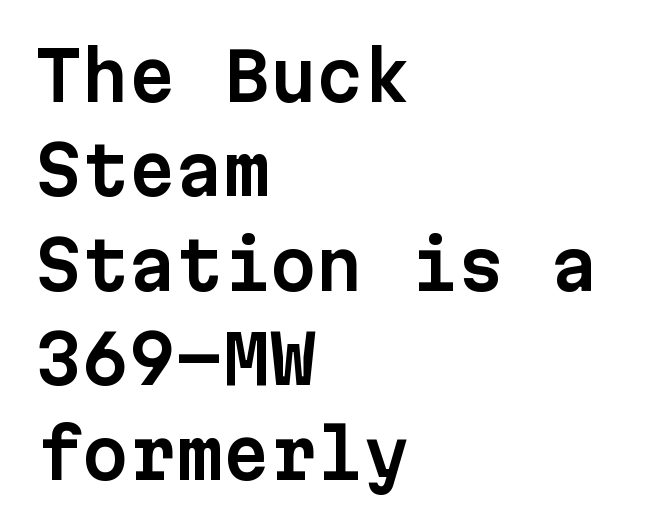
The image shows 67 px sans-serif type, upright, monospaced; set left-aligned, normal line spacing (1.41x), normal letter spacing, not underlined; low stroke contrast and a medium x-height.
